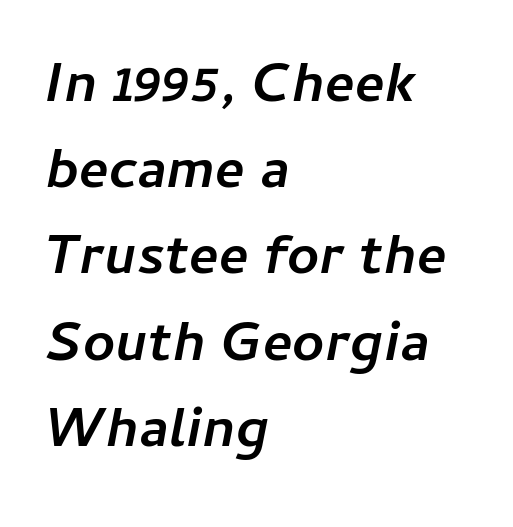
{"italic": "yes", "lean": "right", "slant_degrees": 11, "bold": "yes", "weight": "semibold", "width": "normal", "stroke_contrast": "low", "x_height": "medium", "monospaced": "no", "underline": "no", "align": "left", "line_spacing": "normal", "line_spacing_ratio": 1.54, "letter_spacing": "normal", "letter_spacing_em": 0.0, "glyph_px": 56}
